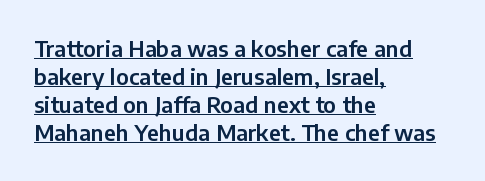
The image shows 22 px text type, upright; set left-aligned, normal line spacing (1.28x), normal letter spacing, underlined.
